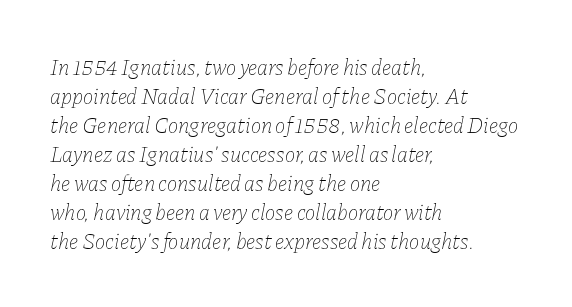
Here the glyphs are tracked normally, forming tight word shapes. The passage shown leans; its letterforms are oblique. Leftover space on each line is placed entirely after the last word. Does the leading feel generous? No, just average. The font is comparable to plain body text, perhaps lighter. Underline: absent.
